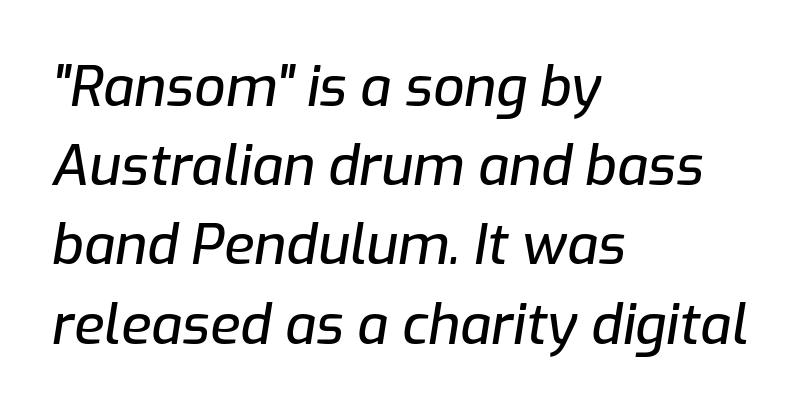
The image shows 55 px text type, italic (leaning right); set left-aligned, normal line spacing (1.44x), normal letter spacing, not underlined; low stroke contrast and a medium x-height.
